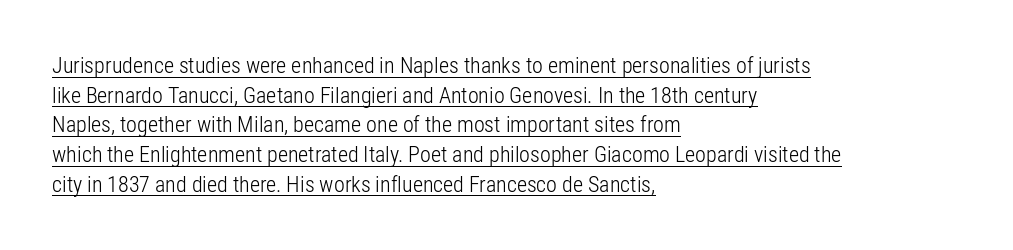
{"italic": "no", "bold": "no", "underline": "yes", "align": "left", "line_spacing": "normal", "line_spacing_ratio": 1.35, "letter_spacing": "normal", "letter_spacing_em": 0.0, "glyph_px": 22}
